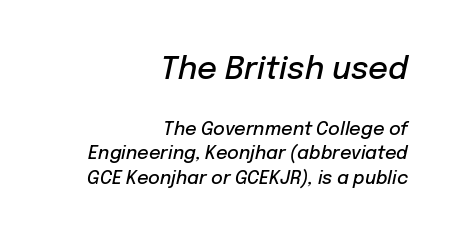
Q: Is the text bold? A: Semi-bold.
Q: Is the text italic (slanted)? A: Yes, it leans right by about 12 degrees.
Q: Is the text underlined? A: No.
Q: How is the paragraph aligned? A: Right-aligned.
Q: Is the spacing between letters normal or unusually wide? A: Normal.
Q: Is the spacing between lines tight, normal or loose? A: Normal.
Q: Which block of text is set in a larger size, the first (top) or the second (bottom)? A: The first (top) one.
Q: Width (condensed, normal, or wide)? A: Normal.
Q: Stroke contrast? A: Low.
Q: x-height? A: Medium.
Q: Monospaced? A: No.
